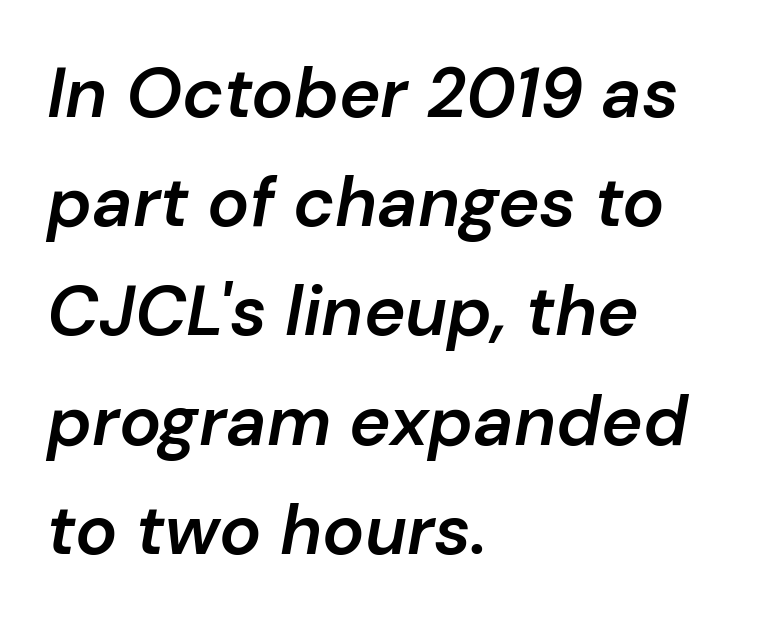
The image shows 70 px semibold type, italic (leaning right); set left-aligned, normal line spacing (1.56x), normal letter spacing, not underlined; low stroke contrast and a medium x-height.
